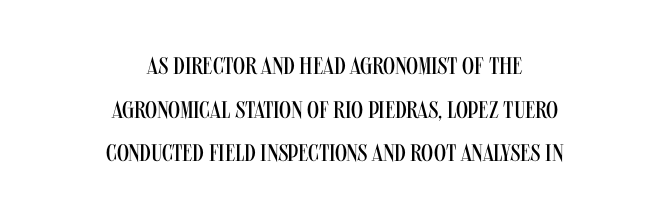
{"italic": "no", "bold": "no", "underline": "no", "align": "center", "line_spacing_ratio": 1.82, "letter_spacing": "normal", "letter_spacing_em": 0.0, "glyph_px": 24}
